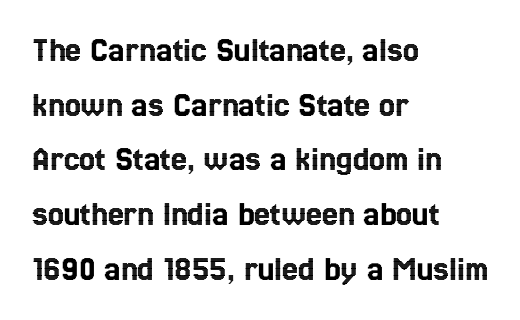
{"italic": "no", "width": "condensed", "x_height": "medium", "monospaced": "no", "underline": "no", "align": "left", "line_spacing": "normal", "line_spacing_ratio": 1.52, "letter_spacing": "normal", "letter_spacing_em": 0.0, "glyph_px": 36}
